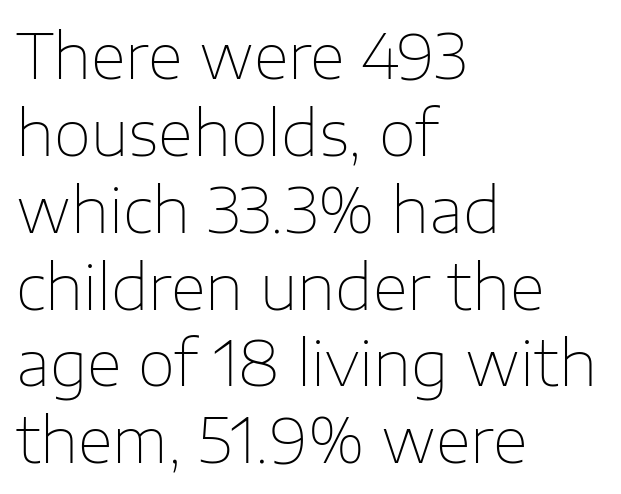
Interline gaps are of average width in this sample. The weight tops out at a normal text grade. A sans-serif font was chosen for this passage. The face used here is proportionally spaced, like ordinary book or web type.
